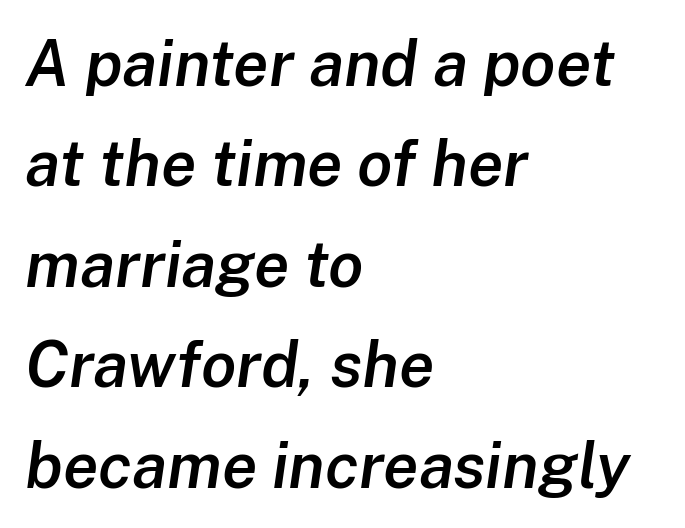
The image shows 64 px semibold type, italic (leaning right); set left-aligned, normal line spacing (1.57x), normal letter spacing, not underlined; low stroke contrast and a medium x-height.
